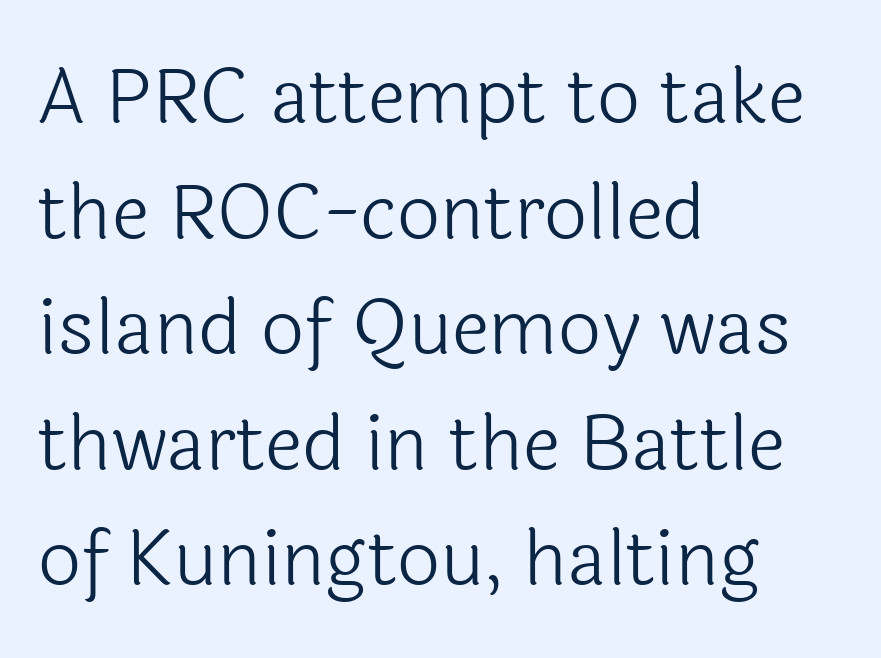
The image shows 76 px light sans-serif type, upright; set left-aligned, normal line spacing (1.52x), normal letter spacing, not underlined; a medium x-height.
